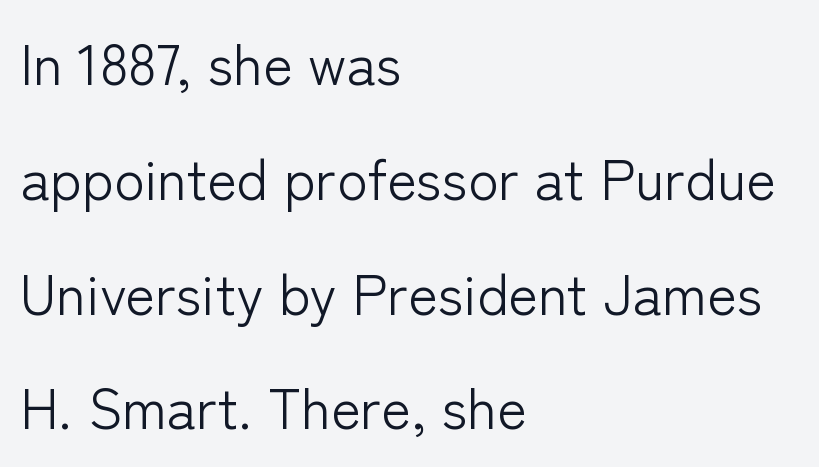
Q: Is the text bold? A: No.
Q: Is the text italic (slanted)? A: No, it is upright.
Q: Is the typeface a serif or a sans-serif typeface? A: Sans-serif.
Q: Is the text underlined? A: No.
Q: How is the paragraph aligned? A: Left-aligned.
Q: Is the spacing between letters normal or unusually wide? A: Normal.
Q: Is the spacing between lines tight, normal or loose? A: Loose.
Q: Width (condensed, normal, or wide)? A: Normal.
Q: Stroke contrast? A: Low.
Q: x-height? A: Medium.
Q: Monospaced? A: No.
